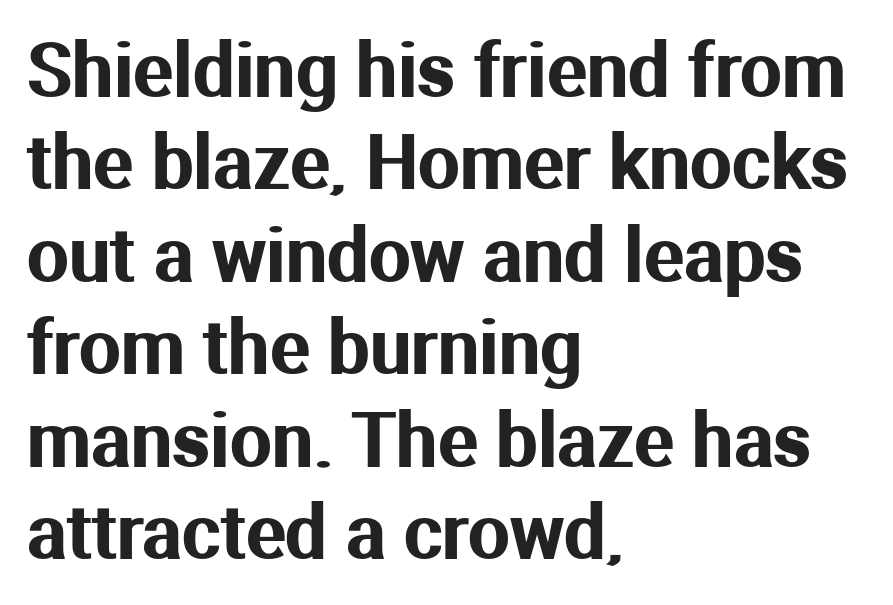
Glyph-to-glyph distance matches everyday printed text. The designer went with a sans here, leaving each stem footless. Is the block centered? No — it sits flush against the left margin. The zone under the glyphs is completely vacant. One glance says typical: line gaps are just what's usual.
